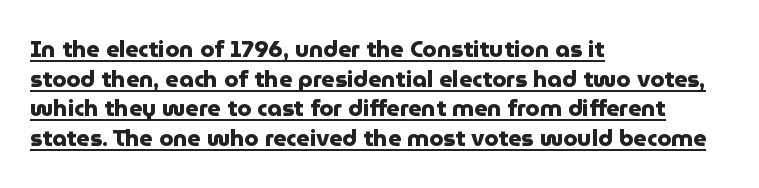
The compositor pushed each line to the left boundary. The glyphs have the mass of a bold cut. Every character sits straight up, as roman type does. Horizontal bands of white between lines are of average thickness. The specimen includes a rule beneath the text block's lines. How are the letters spaced? Ordinarily, with no added tracking.
